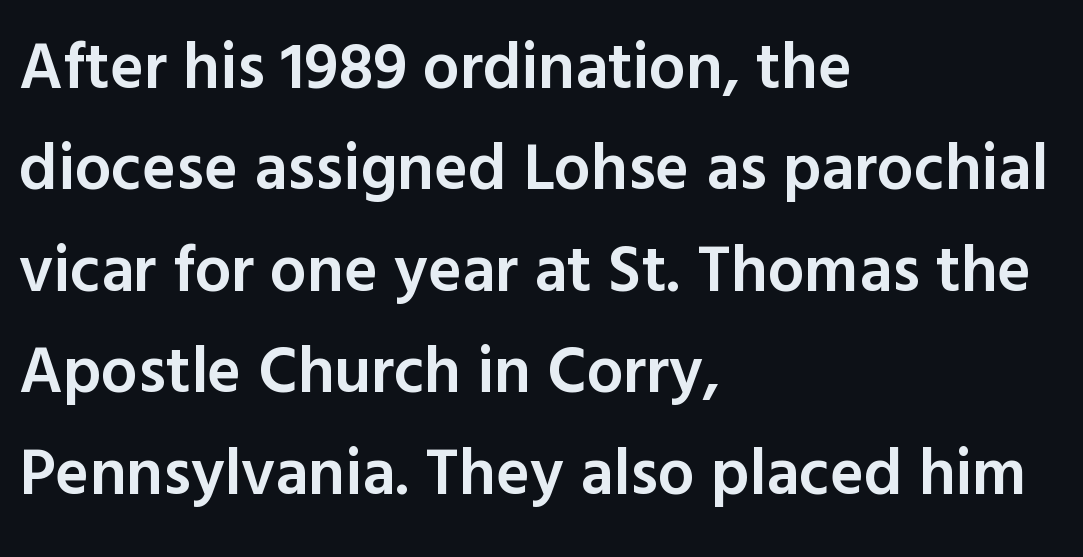
{"serif": "no", "italic": "no", "bold": "semi", "weight": "semibold", "width": "normal", "x_height": "medium", "monospaced": "no", "underline": "no", "align": "left", "line_spacing": "normal", "line_spacing_ratio": 1.56, "letter_spacing": "normal", "letter_spacing_em": 0.0, "glyph_px": 65}
